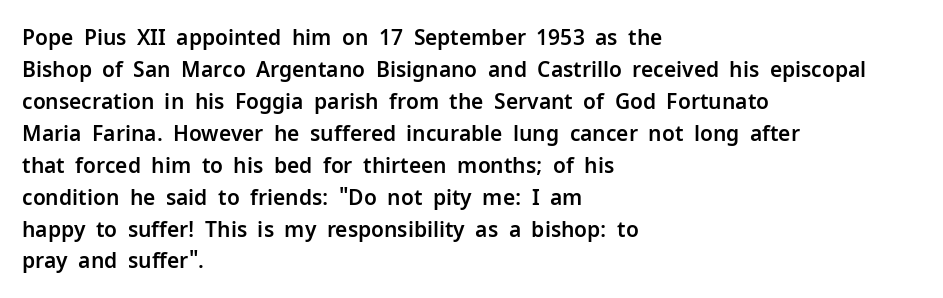
Spacing between characters is what you'd get straight out of the box. This sample is left-justified, so line endings fall wherever the words run out. Has an underline been added? It has not. Evenly set lines give the paragraph a standard silhouette. You can tell it's not italic because the verticals are truly vertical.
